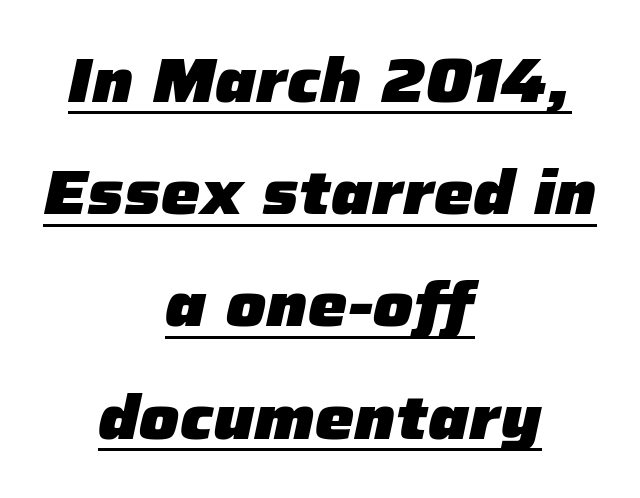
Q: Is the text bold? A: Yes.
Q: Is the text italic (slanted)? A: Yes, it leans right by about 12 degrees.
Q: Is the text underlined? A: Yes.
Q: How is the paragraph aligned? A: Centered.
Q: Is the spacing between letters normal or unusually wide? A: Normal.
Q: Width (condensed, normal, or wide)? A: Normal.
Q: Stroke contrast? A: Low.
Q: x-height? A: Medium.
Q: Monospaced? A: No.
